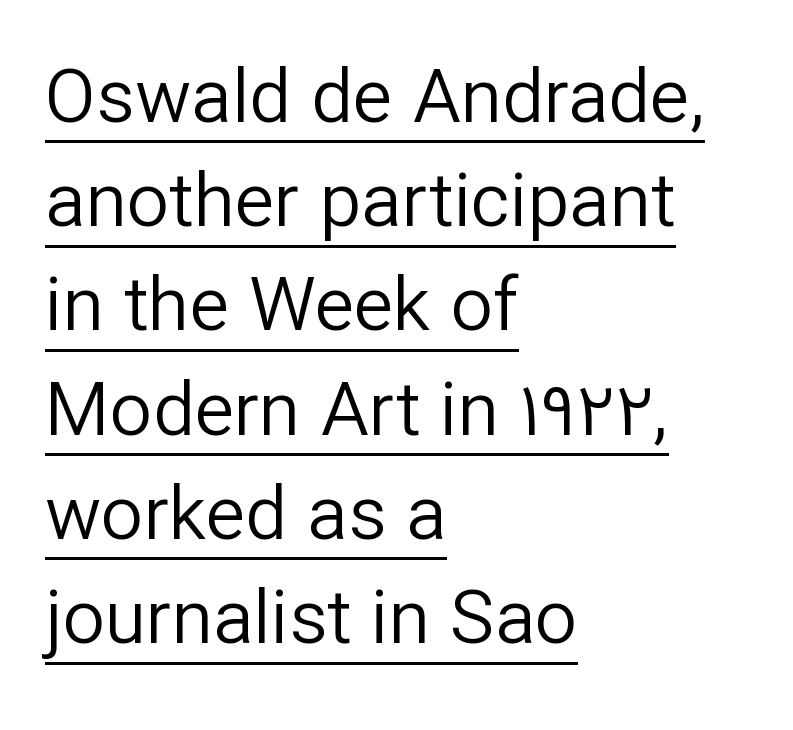
{"serif": "no", "italic": "no", "bold": "no", "weight": "regular", "width": "normal", "stroke_contrast": "low", "x_height": "medium", "monospaced": "no", "underline": "yes", "align": "left", "line_spacing": "normal", "line_spacing_ratio": 1.39, "letter_spacing": "normal", "letter_spacing_em": 0.0, "glyph_px": 75}
